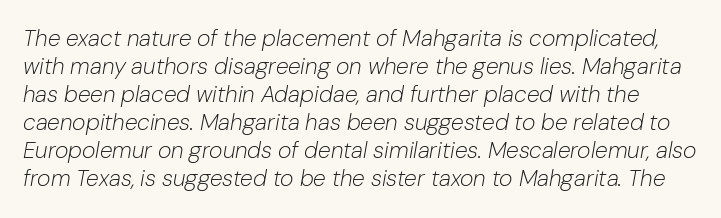
{"italic": "yes", "lean": "right", "slant_degrees": 10, "bold": "no", "underline": "no", "line_spacing_ratio": 1.22, "letter_spacing": "normal", "letter_spacing_em": 0.0, "glyph_px": 23}
